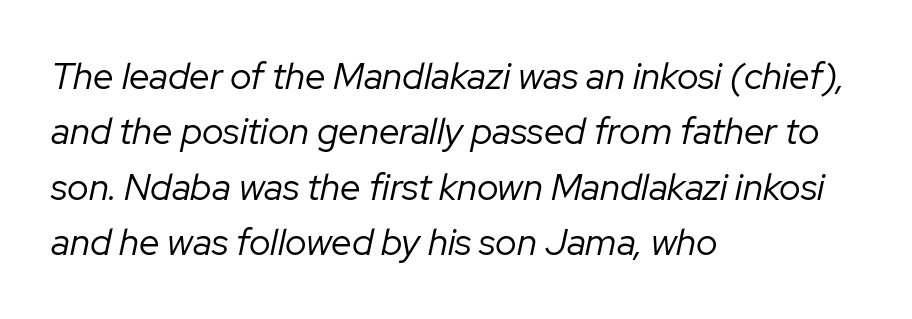
The image shows 37 px regular-weight type, italic (leaning right); set left-aligned, normal line spacing (1.5x), normal letter spacing, not underlined; low stroke contrast and a medium x-height.
